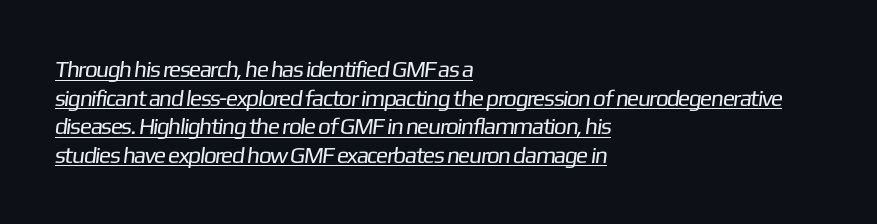
{"bold": "no", "underline": "yes", "align": "left", "line_spacing_ratio": 1.24, "letter_spacing": "normal", "letter_spacing_em": 0.0, "glyph_px": 23}
